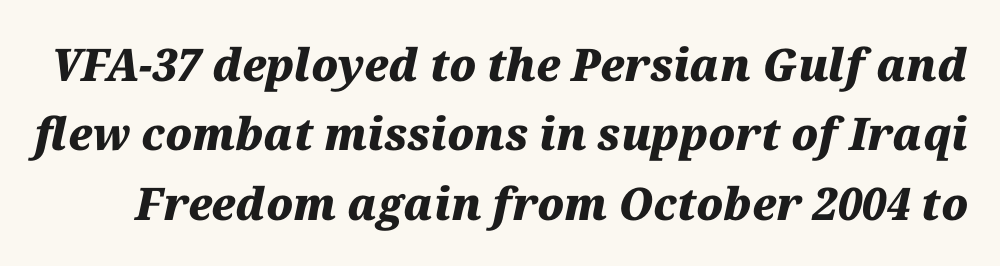
{"italic": "yes", "lean": "right", "slant_degrees": 12, "bold": "yes", "weight": "heavy", "width": "normal", "stroke_contrast": "medium", "x_height": "medium", "monospaced": "no", "underline": "no", "line_spacing": "normal", "line_spacing_ratio": 1.54, "letter_spacing": "normal", "letter_spacing_em": 0.0, "glyph_px": 45}
